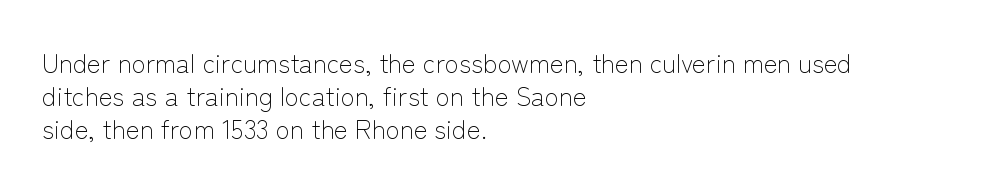
The image shows 26 px text type, upright; set left-aligned, normal line spacing (1.27x), normal letter spacing, not underlined.
